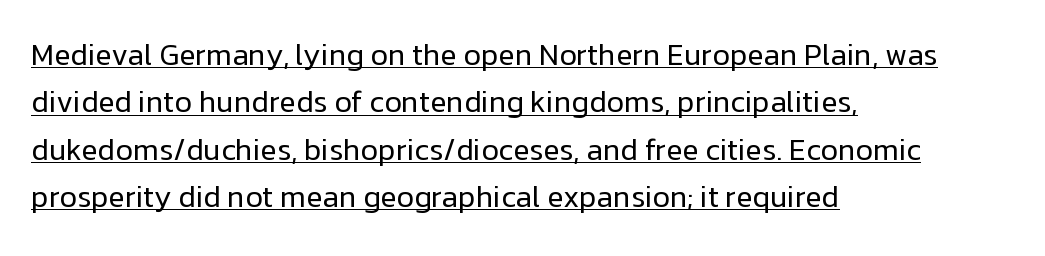
This rendering employs a face without finishing strokes, i.e., a sans-serif. A student would call this left alignment; a typographer would say flush left, rag right. The letters look calm and open, with moderate or lighter stems. How would I describe the line gaps? Plain and ordinary.
